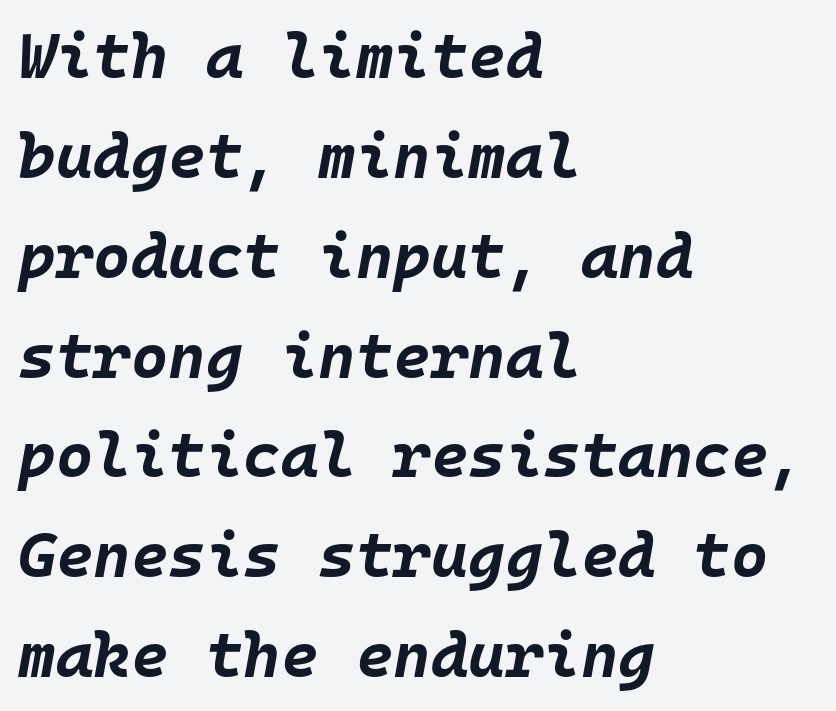
Q: Is the text bold? A: Yes.
Q: Is the text italic (slanted)? A: Yes, it leans right by about 10 degrees.
Q: Is the text underlined? A: No.
Q: How is the paragraph aligned? A: Left-aligned.
Q: Is the spacing between letters normal or unusually wide? A: Normal.
Q: Is the spacing between lines tight, normal or loose? A: Normal.
Q: Width (condensed, normal, or wide)? A: Normal.
Q: Stroke contrast? A: Low.
Q: x-height? A: Large.
Q: Monospaced? A: Yes.
